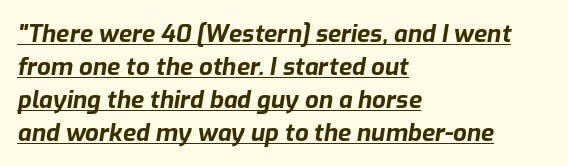
The axis of the letterforms is tilted away from vertical. Is the block centered? No — it sits flush against the left margin. In terms of leading, this rendering sits right in the middle. Underlining? Definitely there. Typesetter's note: full bold, strokes at maximum text heaviness. Students, note that the glyphs here touch the page at normal intervals.
